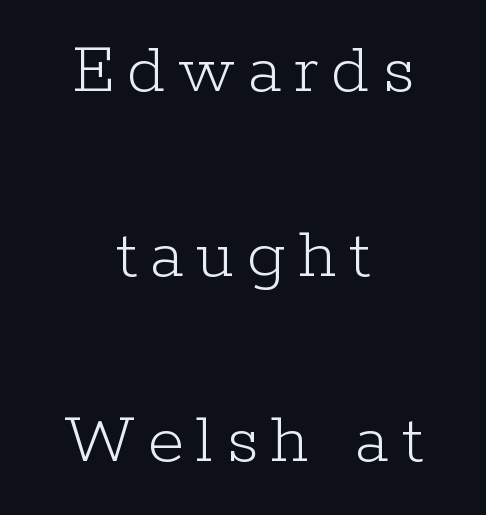
What's the leading like? Stretched, with rows far apart. Weight: regular or lighter. This sample is center-justified, so both line endings float freely. Proportional: the letters do not fall into vertical columns. Are there feet on the stems? There are — it's a serif. The specimen reads as upright at a glance.
